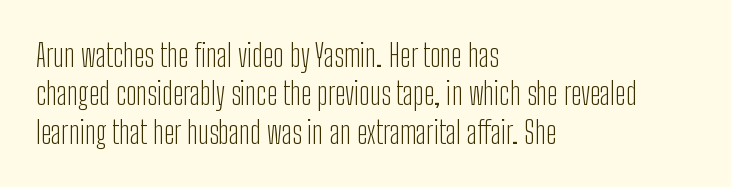
Q: Is the text bold? A: No.
Q: Is the text italic (slanted)? A: No, it is upright.
Q: Is the typeface a serif or a sans-serif typeface? A: Sans-serif.
Q: Is the text underlined? A: No.
Q: How is the paragraph aligned? A: Left-aligned.
Q: Is the spacing between letters normal or unusually wide? A: Normal.
Q: Width (condensed, normal, or wide)? A: Condensed.
Q: Stroke contrast? A: Low.
Q: x-height? A: Medium.
Q: Monospaced? A: No.
